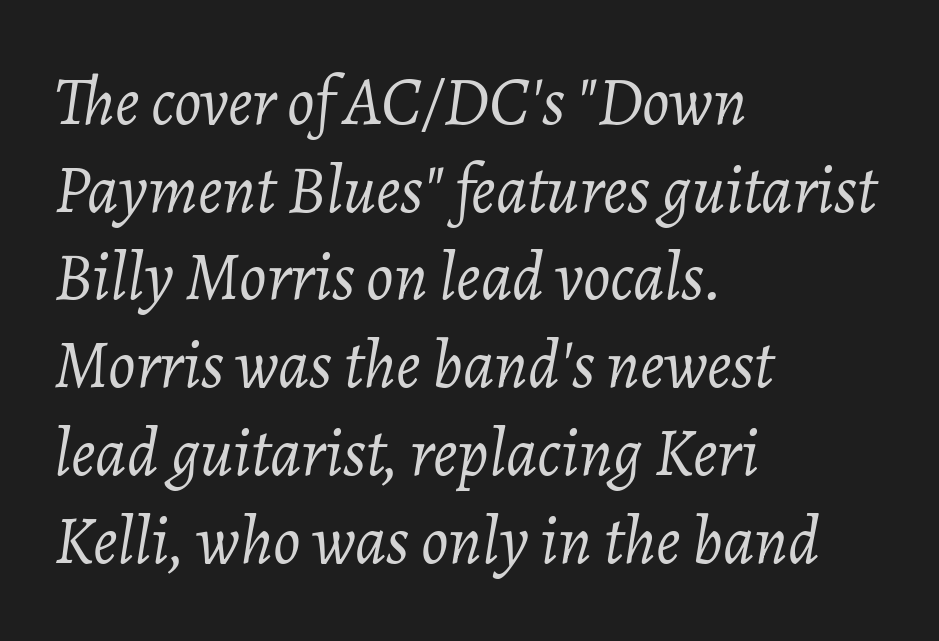
{"italic": "yes", "lean": "right", "slant_degrees": 7, "bold": "no", "weight": "light", "width": "normal", "stroke_contrast": "low", "x_height": "medium", "monospaced": "no", "underline": "no", "align": "left", "line_spacing": "normal", "line_spacing_ratio": 1.29, "letter_spacing": "normal", "letter_spacing_em": 0.0, "glyph_px": 68}
